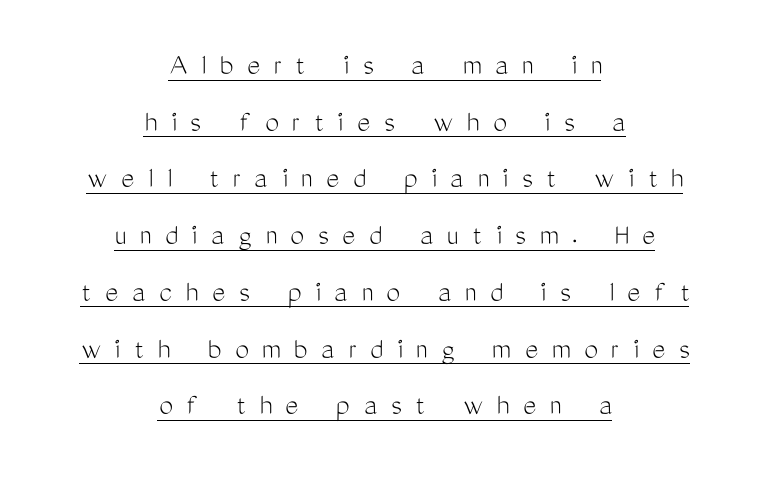
Q: Is the text bold? A: No.
Q: Is the text italic (slanted)? A: No, it is upright.
Q: Is the typeface a serif or a sans-serif typeface? A: Sans-serif.
Q: Is the text underlined? A: Yes.
Q: How is the paragraph aligned? A: Centered.
Q: Is the spacing between letters normal or unusually wide? A: Unusually wide.
Q: Width (condensed, normal, or wide)? A: Condensed.
Q: Stroke contrast? A: Medium.
Q: x-height? A: Medium.
Q: Monospaced? A: No.
